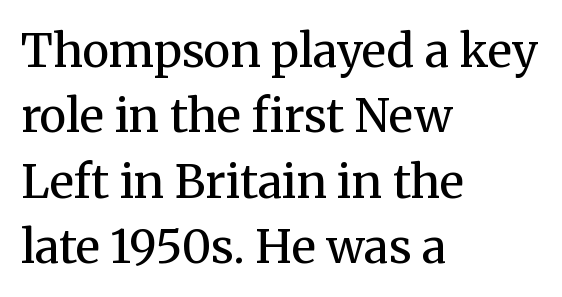
{"serif": "yes", "italic": "no", "bold": "no", "weight": "regular", "width": "normal", "stroke_contrast": "medium", "x_height": "medium", "monospaced": "no", "underline": "no", "align": "left", "line_spacing": "normal", "line_spacing_ratio": 1.42, "letter_spacing": "normal", "letter_spacing_em": 0.0, "glyph_px": 46}
